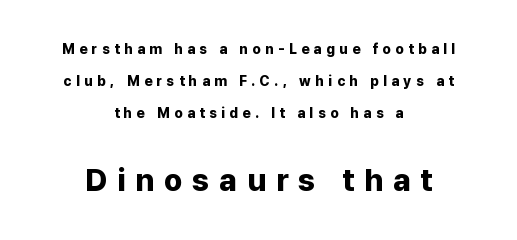
Each line is balanced around a shared central axis. The characters display no serif detailing; their extremities are plain. Vertical spacing — loose. The passage shown is emphatically bold.
